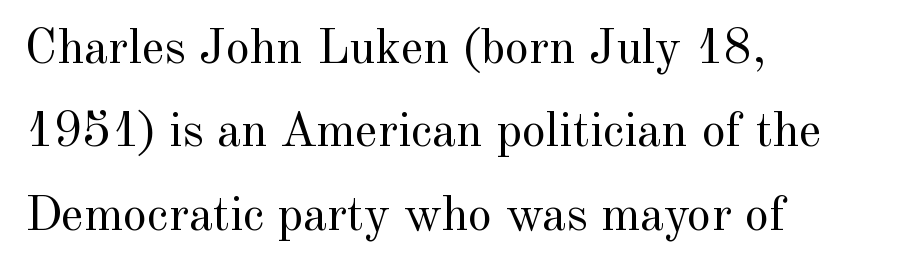
Q: Is the text bold? A: No.
Q: Is the text italic (slanted)? A: No, it is upright.
Q: Is the typeface a serif or a sans-serif typeface? A: Serif.
Q: Is the text underlined? A: No.
Q: How is the paragraph aligned? A: Left-aligned.
Q: Is the spacing between letters normal or unusually wide? A: Normal.
Q: Is the spacing between lines tight, normal or loose? A: Normal.
Q: Width (condensed, normal, or wide)? A: Normal.
Q: x-height? A: Small.
Q: Monospaced? A: No.
